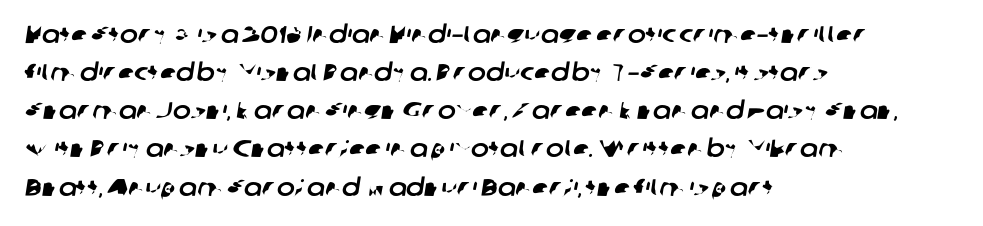
Q: Is the text underlined? A: No.
Q: How is the paragraph aligned? A: Left-aligned.
Q: Is the spacing between letters normal or unusually wide? A: Normal.
Q: Is the spacing between lines tight, normal or loose? A: Normal.
